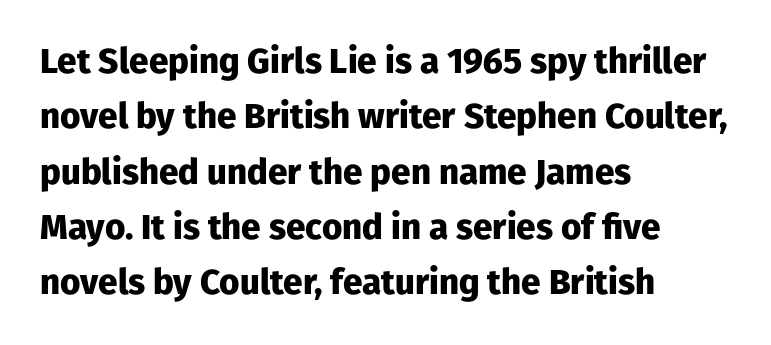
{"serif": "no", "italic": "no", "bold": "yes", "weight": "heavy", "width": "normal", "stroke_contrast": "low", "x_height": "medium", "monospaced": "no", "underline": "no", "align": "left", "line_spacing": "normal", "line_spacing_ratio": 1.58, "letter_spacing": "normal", "letter_spacing_em": 0.0, "glyph_px": 35}
